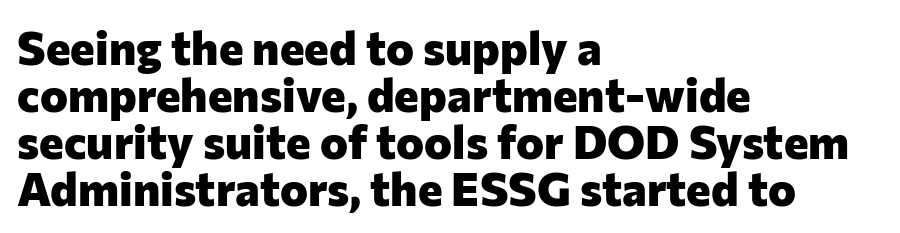
Q: Is the text bold? A: Yes.
Q: Is the text italic (slanted)? A: No, it is upright.
Q: Is the typeface a serif or a sans-serif typeface? A: Sans-serif.
Q: Is the text underlined? A: No.
Q: How is the paragraph aligned? A: Left-aligned.
Q: Is the spacing between letters normal or unusually wide? A: Normal.
Q: Is the spacing between lines tight, normal or loose? A: Tight.
Q: Width (condensed, normal, or wide)? A: Normal.
Q: Stroke contrast? A: Low.
Q: x-height? A: Medium.
Q: Monospaced? A: No.
